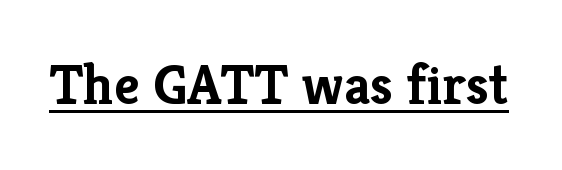
The image shows 56 px semibold serif type, upright; set normal letter spacing, underlined; low stroke contrast and a medium x-height.
